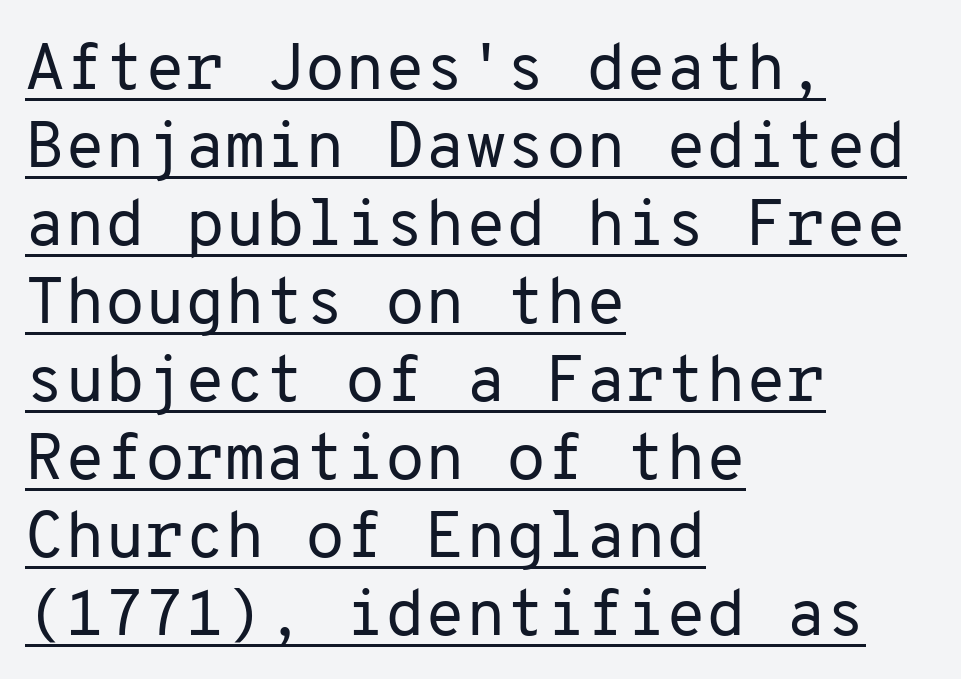
The image shows 65 px regular-weight sans-serif type, upright, monospaced; set left-aligned, line spacing 1.2x, normal letter spacing, underlined; low stroke contrast and a medium x-height.
